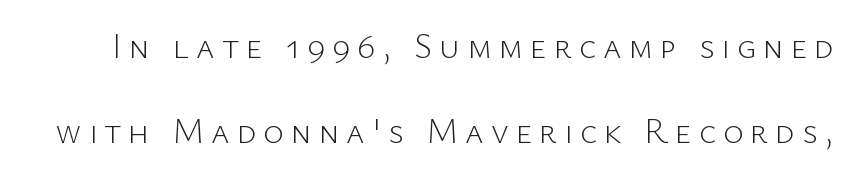
Q: Is the text bold? A: No.
Q: Is the text italic (slanted)? A: No, it is upright.
Q: Is the typeface a serif or a sans-serif typeface? A: Sans-serif.
Q: Is the text underlined? A: No.
Q: Is the spacing between letters normal or unusually wide? A: Unusually wide.
Q: Is the spacing between lines tight, normal or loose? A: Loose.
Q: Width (condensed, normal, or wide)? A: Normal.
Q: Stroke contrast? A: Low.
Q: x-height? A: Medium.
Q: Monospaced? A: No.
